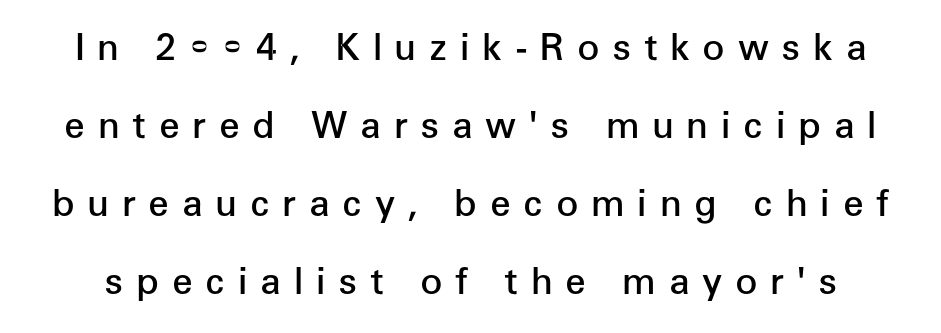
Q: Is the text bold? A: Semi-bold.
Q: Is the text italic (slanted)? A: No, it is upright.
Q: Is the typeface a serif or a sans-serif typeface? A: Sans-serif.
Q: Is the text underlined? A: No.
Q: Is the spacing between letters normal or unusually wide? A: Unusually wide.
Q: Is the spacing between lines tight, normal or loose? A: Loose.
Q: Width (condensed, normal, or wide)? A: Normal.
Q: Stroke contrast? A: Low.
Q: x-height? A: Medium.
Q: Monospaced? A: No.
